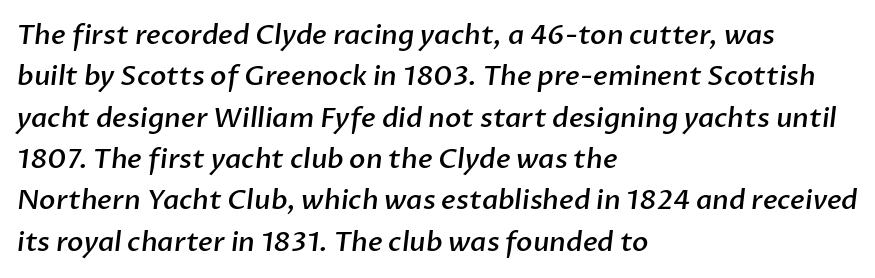
The image shows 27 px text type; set left-aligned, normal line spacing (1.53x), normal letter spacing, not underlined.
